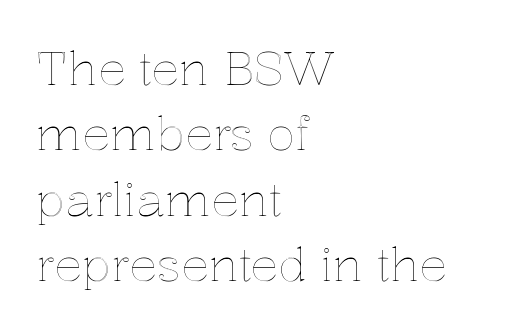
Q: Is the text italic (slanted)? A: No, it is upright.
Q: Is the text underlined? A: No.
Q: How is the paragraph aligned? A: Left-aligned.
Q: Is the spacing between letters normal or unusually wide? A: Normal.
Q: Is the spacing between lines tight, normal or loose? A: Normal.
Q: Width (condensed, normal, or wide)? A: Normal.
Q: x-height? A: Medium.
Q: Monospaced? A: No.
